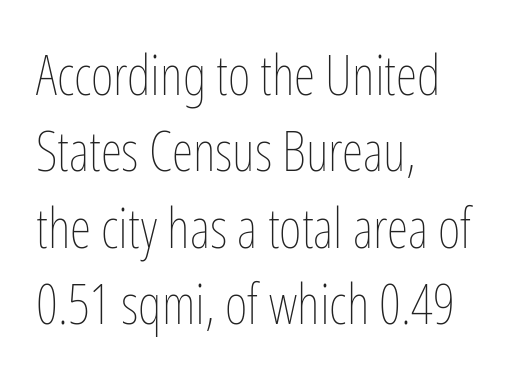
{"italic": "no", "bold": "no", "weight": "thin", "width": "condensed", "stroke_contrast": "low", "x_height": "medium", "monospaced": "no", "underline": "no", "align": "left", "line_spacing": "normal", "line_spacing_ratio": 1.39, "letter_spacing": "normal", "letter_spacing_em": 0.0, "glyph_px": 55}
